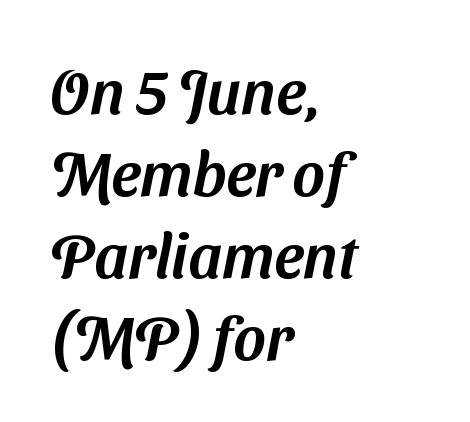
{"serif": "no", "width": "normal", "stroke_contrast": "medium", "x_height": "medium", "monospaced": "no", "underline": "no", "align": "left", "line_spacing": "normal", "line_spacing_ratio": 1.32, "letter_spacing": "normal", "letter_spacing_em": 0.0, "glyph_px": 62}
